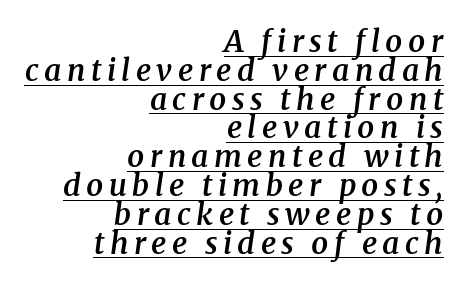
Q: Is the text bold? A: Semi-bold.
Q: Is the text italic (slanted)? A: Yes, it leans right by about 8 degrees.
Q: Is the typeface a serif or a sans-serif typeface? A: Serif.
Q: Is the text underlined? A: Yes.
Q: How is the paragraph aligned? A: Right-aligned.
Q: Is the spacing between lines tight, normal or loose? A: Tight.
Q: Width (condensed, normal, or wide)? A: Normal.
Q: Stroke contrast? A: Medium.
Q: x-height? A: Medium.
Q: Monospaced? A: No.
